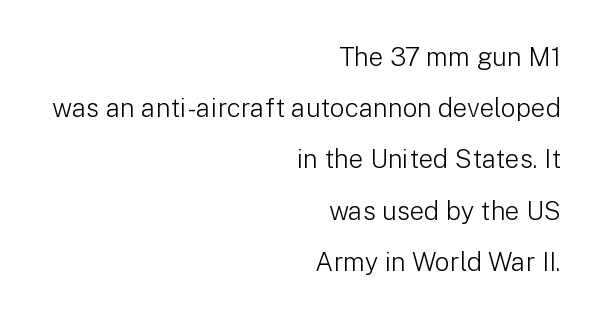
The typography opts for an upright posture over an oblique one. The lines in this sample share a right terminus and differ only in where they begin. No letter is thick-stroked: the sample isn't bold. The designer dialed line spacing up above the default.
